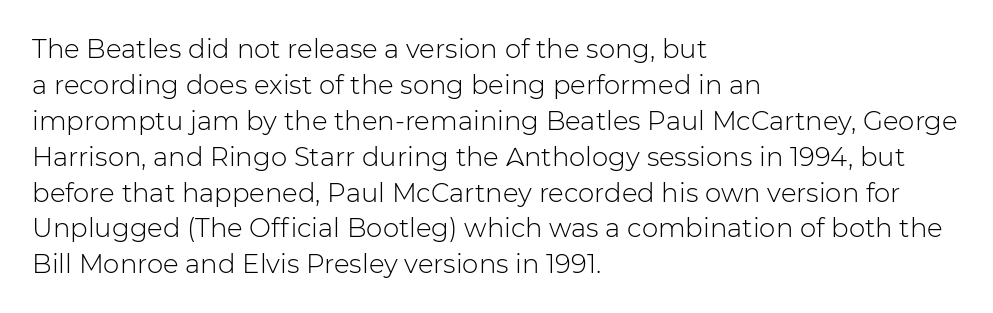
The image shows 26 px text type, upright; set left-aligned, normal line spacing (1.38x), normal letter spacing, not underlined.
